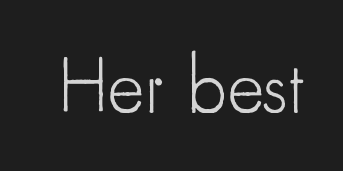
Does extra space separate the letters? No, they use regular spacing. The typesetting does not lean heavy: it is not bold. Each letter's strokes conclude bluntly, with no projecting serifs. You can tell it's not italic because the verticals are truly vertical. Looks like regular typesetting: each glyph gets only the width it needs. Descenders hang freely into open space.
